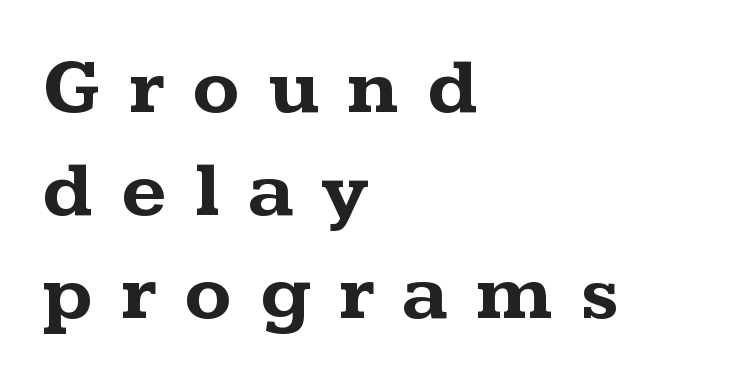
Q: Is the text bold? A: Yes.
Q: Is the text italic (slanted)? A: No, it is upright.
Q: Is the typeface a serif or a sans-serif typeface? A: Serif.
Q: Is the text underlined? A: No.
Q: How is the paragraph aligned? A: Left-aligned.
Q: Is the spacing between letters normal or unusually wide? A: Unusually wide.
Q: Is the spacing between lines tight, normal or loose? A: Normal.
Q: Width (condensed, normal, or wide)? A: Wide.
Q: Stroke contrast? A: Medium.
Q: x-height? A: Medium.
Q: Monospaced? A: No.
